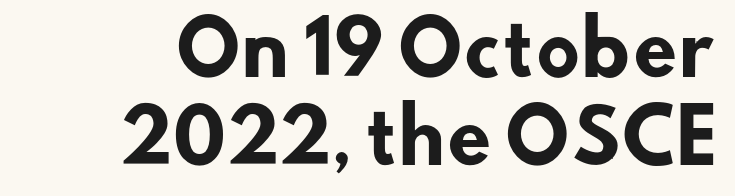
Q: Is the text bold? A: Yes.
Q: Is the typeface a serif or a sans-serif typeface? A: Sans-serif.
Q: Is the text underlined? A: No.
Q: Is the spacing between letters normal or unusually wide? A: Normal.
Q: Width (condensed, normal, or wide)? A: Normal.
Q: Stroke contrast? A: Low.
Q: x-height? A: Small.
Q: Monospaced? A: No.
